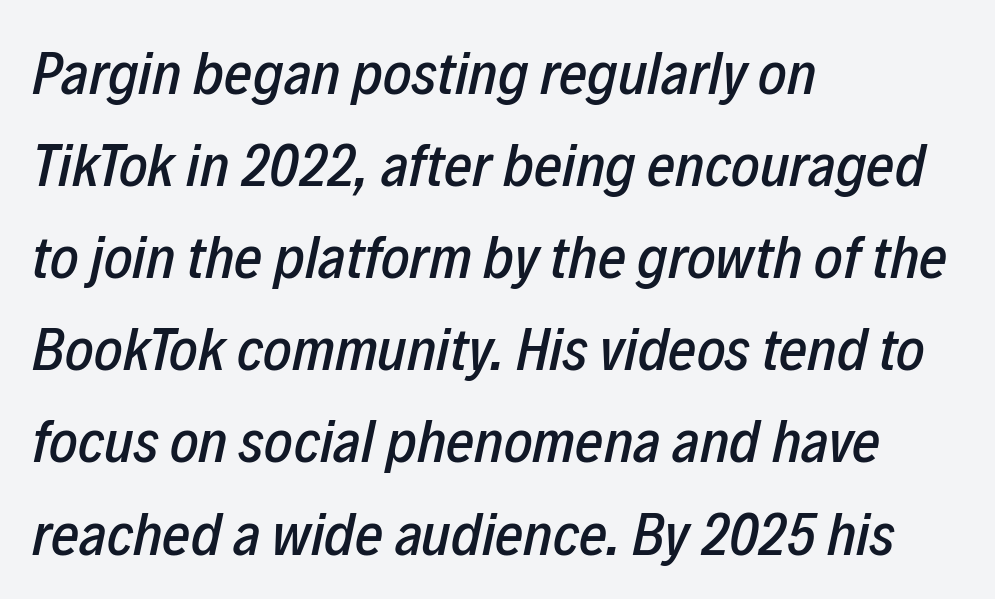
The image shows 61 px condensed type, italic (leaning right); set left-aligned, normal line spacing (1.51x), normal letter spacing, not underlined; low stroke contrast and a medium x-height.
